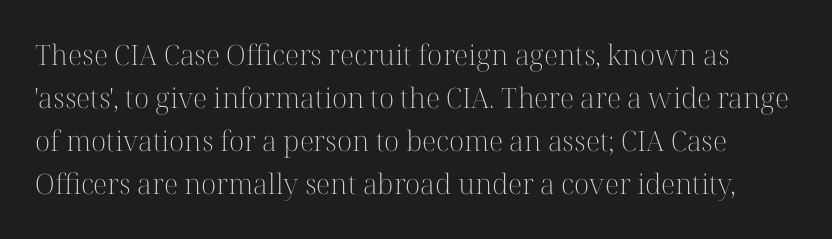
The weight tops out at a normal text grade. The baseline area is clear. Each new line begins a customary step beneath the previous one. You can tell it's not italic because the verticals are truly vertical. Glyph-to-glyph distance matches everyday printed text.
